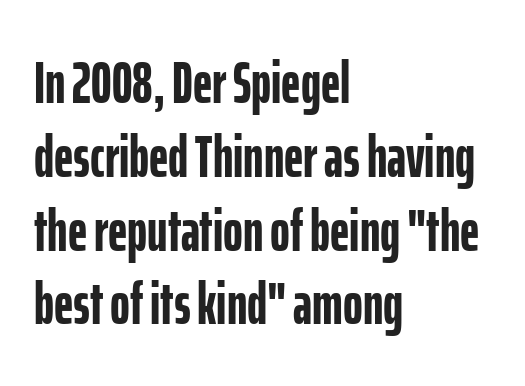
{"serif": "no", "italic": "no", "bold": "yes", "weight": "semibold", "width": "condensed", "stroke_contrast": "low", "x_height": "medium", "monospaced": "no", "underline": "no", "align": "left", "line_spacing_ratio": 1.23, "letter_spacing": "normal", "letter_spacing_em": 0.0, "glyph_px": 60}
